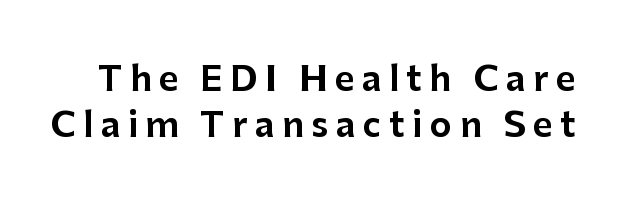
The image shows 34 px sans-serif type, upright; set normal line spacing (1.34x), unusually wide letter spacing (+0.22 em), not underlined; low stroke contrast and a medium x-height.
